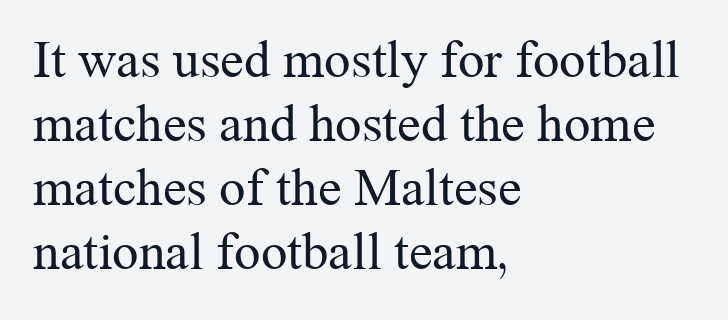
{"serif": "yes", "italic": "no", "bold": "no", "weight": "regular", "width": "normal", "stroke_contrast": "medium", "x_height": "medium", "monospaced": "no", "underline": "no", "align": "left", "line_spacing_ratio": 1.21, "letter_spacing": "normal", "letter_spacing_em": 0.0, "glyph_px": 53}
